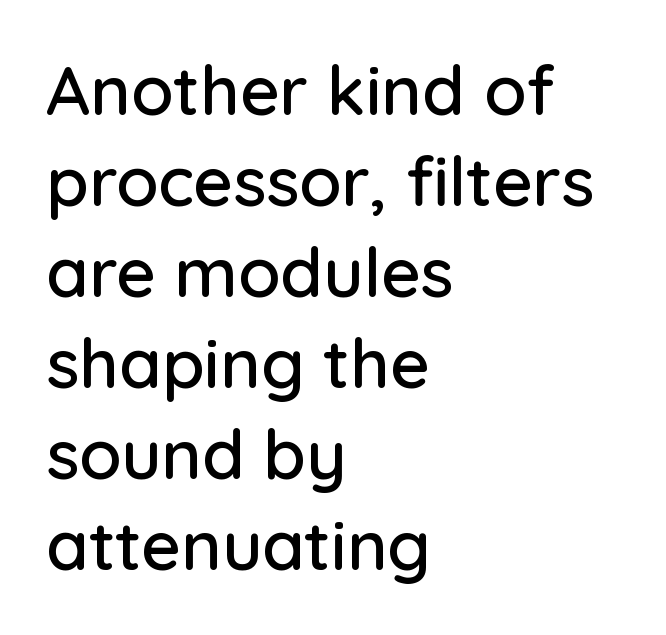
{"serif": "no", "italic": "no", "width": "normal", "stroke_contrast": "low", "x_height": "medium", "monospaced": "no", "underline": "no", "align": "left", "line_spacing": "normal", "line_spacing_ratio": 1.32, "letter_spacing": "normal", "letter_spacing_em": 0.0, "glyph_px": 69}
